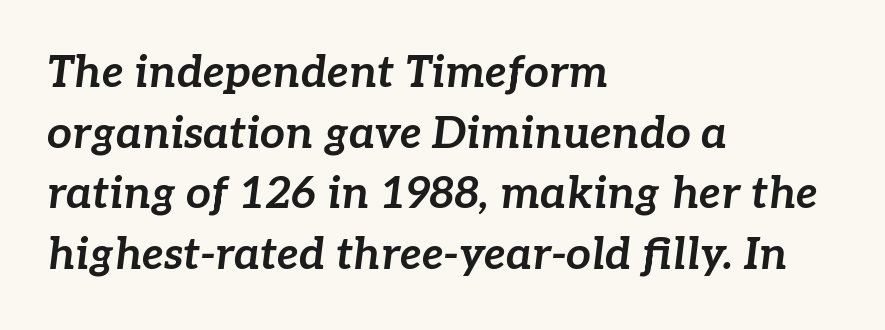
Q: Is the text bold? A: Yes.
Q: Is the text italic (slanted)? A: Yes, it leans right by about 7 degrees.
Q: Is the text underlined? A: No.
Q: How is the paragraph aligned? A: Left-aligned.
Q: Is the spacing between letters normal or unusually wide? A: Normal.
Q: Is the spacing between lines tight, normal or loose? A: Normal.
Q: Width (condensed, normal, or wide)? A: Normal.
Q: Stroke contrast? A: Low.
Q: x-height? A: Medium.
Q: Monospaced? A: No.
